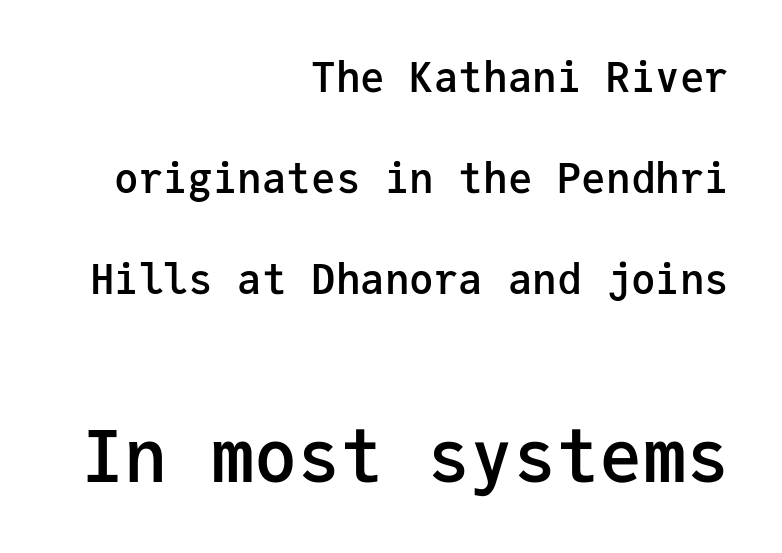
Q: Is the text bold? A: Semi-bold.
Q: Is the text italic (slanted)? A: No, it is upright.
Q: Is the typeface a serif or a sans-serif typeface? A: Sans-serif.
Q: Is the text underlined? A: No.
Q: How is the paragraph aligned? A: Right-aligned.
Q: Is the spacing between letters normal or unusually wide? A: Normal.
Q: Is the spacing between lines tight, normal or loose? A: Loose.
Q: Which block of text is set in a larger size, the first (top) or the second (bottom)? A: The second (bottom) one.
Q: Width (condensed, normal, or wide)? A: Normal.
Q: Stroke contrast? A: Low.
Q: x-height? A: Medium.
Q: Monospaced? A: Yes.
